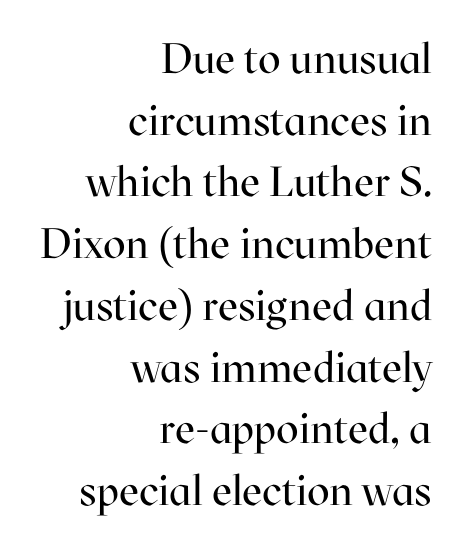
The image shows 42 px regular-weight serif type, upright; set right-aligned, normal line spacing (1.47x), normal letter spacing, not underlined; high stroke contrast and a medium x-height.
